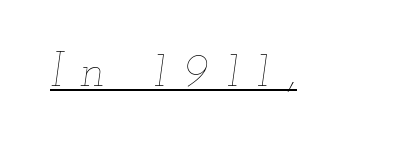
The image shows 48 px thin, wide type, italic (leaning right); set unusually wide letter spacing (+0.37 em), underlined; low stroke contrast and a small x-height.
